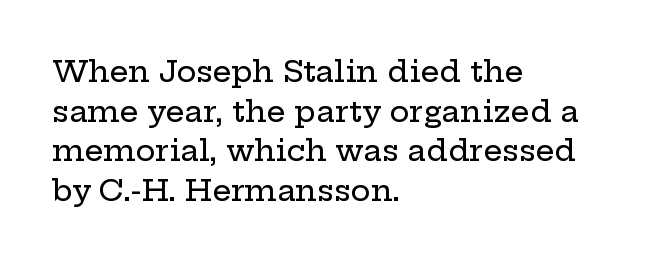
The image shows 30 px wide serif type, upright; set left-aligned, normal line spacing (1.32x), normal letter spacing, not underlined; low stroke contrast and a medium x-height.
